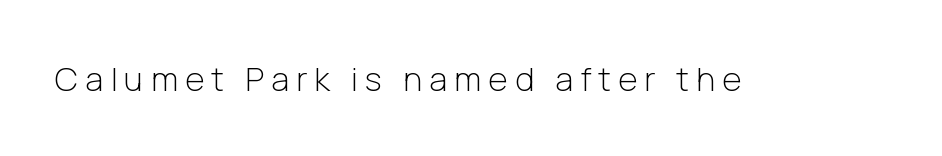
{"serif": "no", "italic": "no", "bold": "no", "weight": "light", "width": "normal", "stroke_contrast": "low", "x_height": "medium", "monospaced": "no", "underline": "no", "letter_spacing": "wide", "letter_spacing_em": 0.22, "glyph_px": 33}
